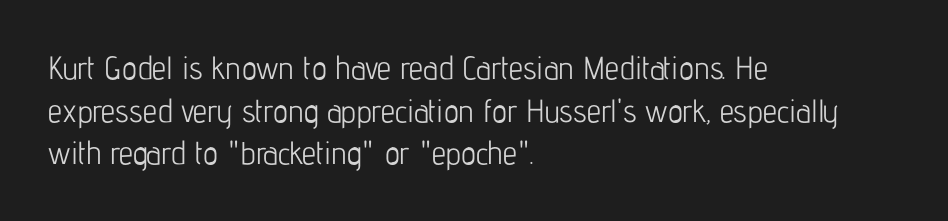
Q: Is the text bold? A: No.
Q: Is the text italic (slanted)? A: No, it is upright.
Q: Is the typeface a serif or a sans-serif typeface? A: Sans-serif.
Q: Is the text underlined? A: No.
Q: How is the paragraph aligned? A: Left-aligned.
Q: Is the spacing between letters normal or unusually wide? A: Normal.
Q: Is the spacing between lines tight, normal or loose? A: Normal.
Q: Width (condensed, normal, or wide)? A: Condensed.
Q: Stroke contrast? A: Low.
Q: x-height? A: Medium.
Q: Monospaced? A: No.
